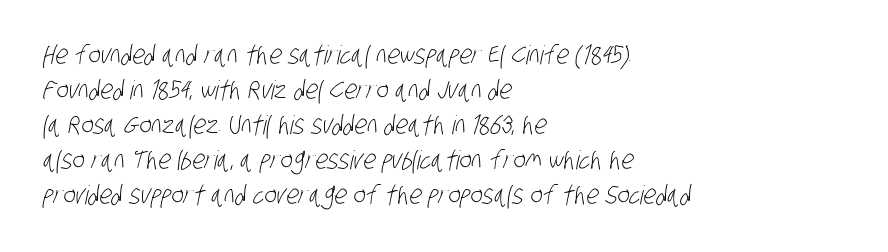
{"bold": "no", "underline": "no", "align": "left", "line_spacing": "normal", "line_spacing_ratio": 1.35, "letter_spacing": "normal", "letter_spacing_em": 0.0, "glyph_px": 26}
